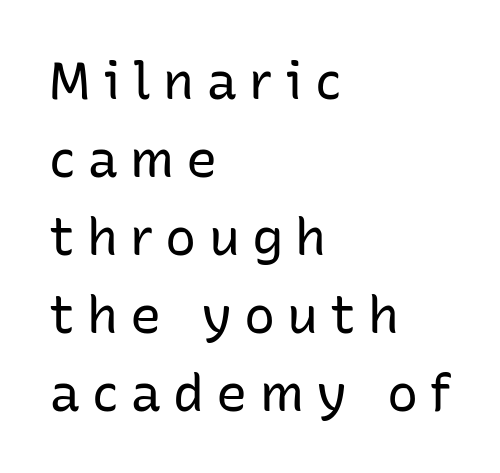
{"serif": "no", "italic": "no", "bold": "no", "weight": "regular", "width": "normal", "stroke_contrast": "low", "x_height": "medium", "monospaced": "no", "underline": "no", "align": "left", "line_spacing": "normal", "line_spacing_ratio": 1.5, "letter_spacing": "wide", "letter_spacing_em": 0.23, "glyph_px": 52}
